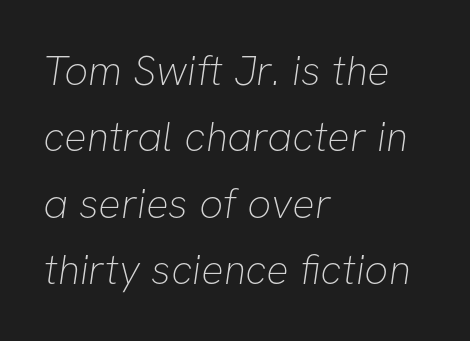
Q: Is the text bold? A: No.
Q: Is the typeface a serif or a sans-serif typeface? A: Sans-serif.
Q: Is the text underlined? A: No.
Q: How is the paragraph aligned? A: Left-aligned.
Q: Is the spacing between letters normal or unusually wide? A: Normal.
Q: Is the spacing between lines tight, normal or loose? A: Normal.
Q: Width (condensed, normal, or wide)? A: Normal.
Q: Stroke contrast? A: Low.
Q: x-height? A: Medium.
Q: Monospaced? A: No.
